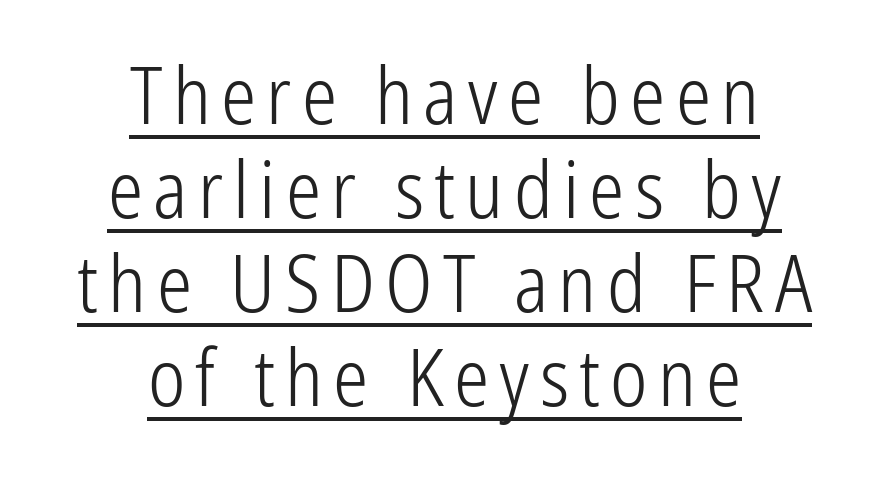
The rendering positions every line midway between the sides. Like a heading marked for emphasis, these lines bear an underscore. Ordinary non-slanted type is in use. Do the characters align in a grid? No, the font is proportional. No letter is thick-stroked: the sample isn't bold. The text was rendered using a sans face with plain stroke endings.
